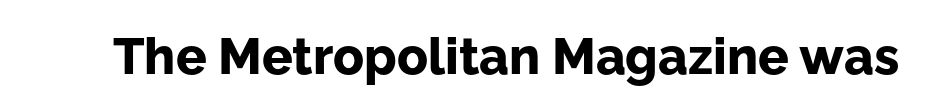
Think of a printed novel: that variable character pitch is what you see here. The specimen omits any rule beneath the text block's lines. Summary of weight: heavy, a full bold. Italic: no, the glyphs are upright roman.
